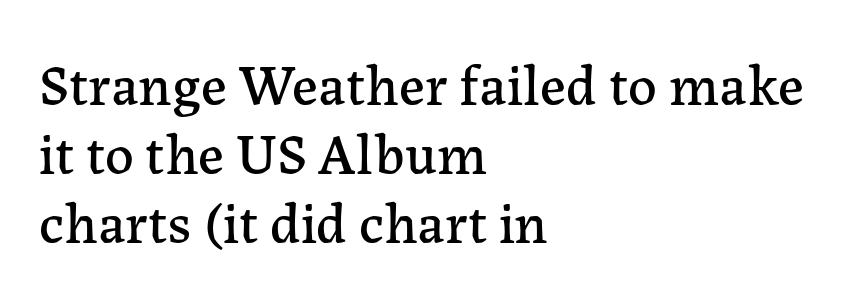
The image shows 57 px serif type, upright; set left-aligned, line spacing 1.21x, normal letter spacing, not underlined; low stroke contrast and a medium x-height.
